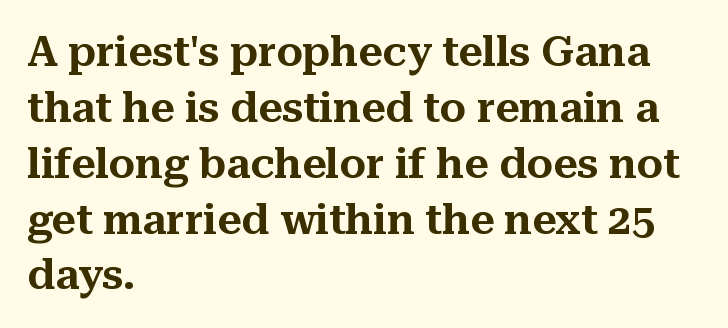
{"serif": "yes", "italic": "no", "width": "normal", "stroke_contrast": "medium", "x_height": "medium", "monospaced": "no", "underline": "no", "align": "left", "line_spacing": "normal", "line_spacing_ratio": 1.33, "letter_spacing": "normal", "letter_spacing_em": 0.0, "glyph_px": 42}
